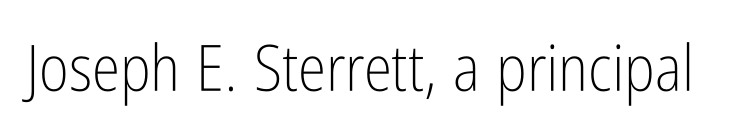
{"serif": "no", "italic": "no", "bold": "no", "weight": "light", "width": "condensed", "stroke_contrast": "low", "x_height": "medium", "monospaced": "no", "underline": "no", "letter_spacing": "normal", "letter_spacing_em": 0.0, "glyph_px": 64}
